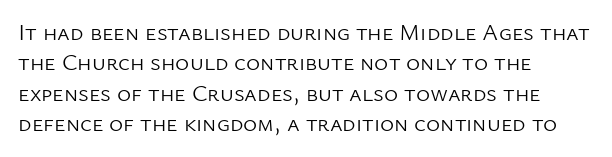
Q: Is the text bold? A: No.
Q: Is the text italic (slanted)? A: No, it is upright.
Q: Is the text underlined? A: No.
Q: How is the paragraph aligned? A: Left-aligned.
Q: Is the spacing between letters normal or unusually wide? A: Normal.
Q: Is the spacing between lines tight, normal or loose? A: Normal.
